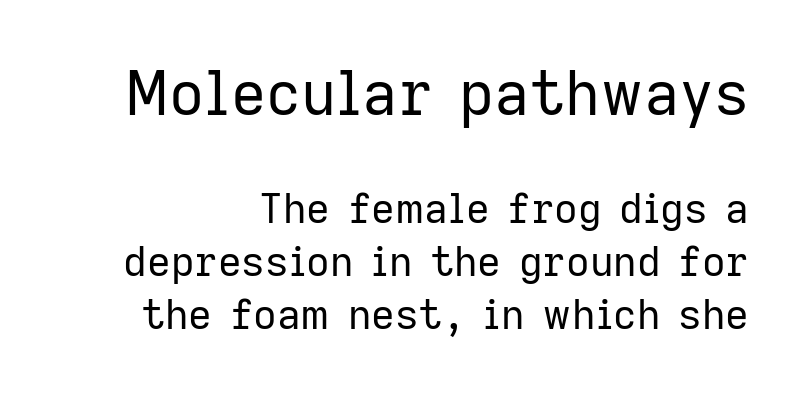
Q: Is the text bold? A: No.
Q: Is the text italic (slanted)? A: No, it is upright.
Q: Is the typeface a serif or a sans-serif typeface? A: Sans-serif.
Q: Is the text underlined? A: No.
Q: How is the paragraph aligned? A: Right-aligned.
Q: Is the spacing between letters normal or unusually wide? A: Normal.
Q: Is the spacing between lines tight, normal or loose? A: Normal.
Q: Which block of text is set in a larger size, the first (top) or the second (bottom)? A: The first (top) one.
Q: Width (condensed, normal, or wide)? A: Normal.
Q: Stroke contrast? A: Low.
Q: x-height? A: Medium.
Q: Monospaced? A: No.
